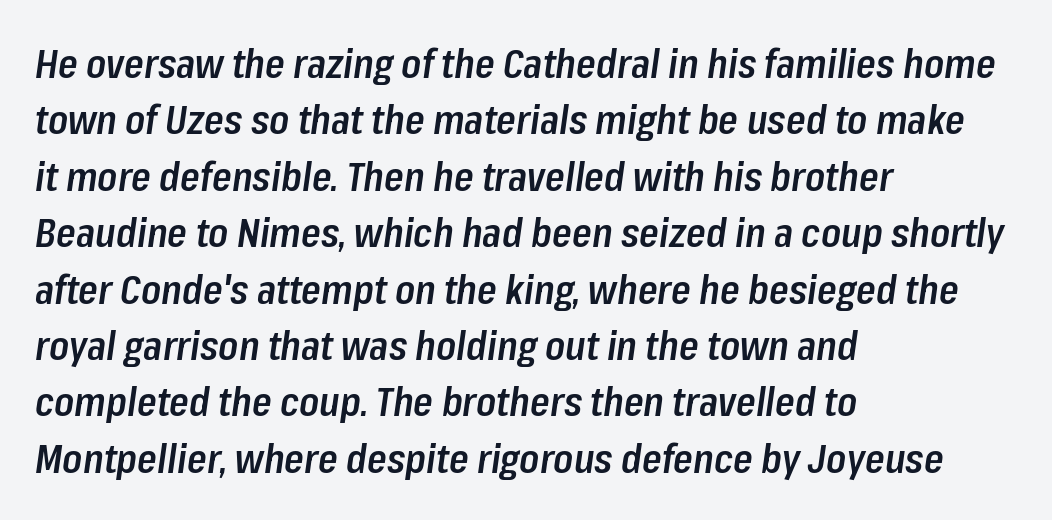
Q: Is the text bold? A: Semi-bold.
Q: Is the text italic (slanted)? A: Yes, it leans right by about 8 degrees.
Q: Is the text underlined? A: No.
Q: How is the paragraph aligned? A: Left-aligned.
Q: Is the spacing between letters normal or unusually wide? A: Normal.
Q: Is the spacing between lines tight, normal or loose? A: Normal.
Q: Width (condensed, normal, or wide)? A: Condensed.
Q: Stroke contrast? A: Low.
Q: x-height? A: Medium.
Q: Monospaced? A: No.
